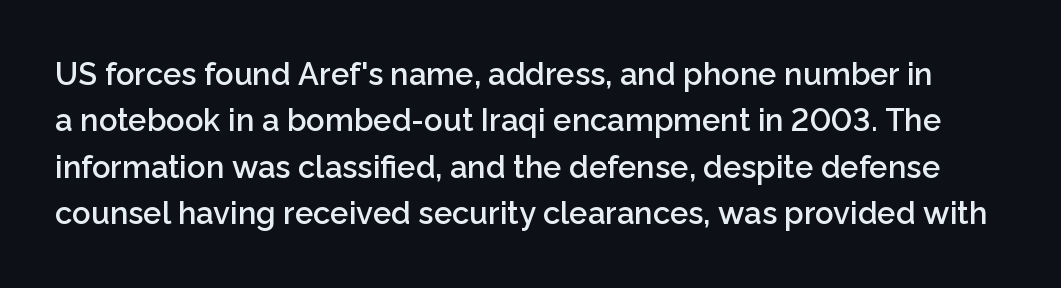
Q: Is the text bold? A: Semi-bold.
Q: Is the text italic (slanted)? A: No, it is upright.
Q: Is the typeface a serif or a sans-serif typeface? A: Sans-serif.
Q: Is the text underlined? A: No.
Q: Is the spacing between letters normal or unusually wide? A: Normal.
Q: Is the spacing between lines tight, normal or loose? A: Normal.
Q: Width (condensed, normal, or wide)? A: Normal.
Q: Stroke contrast? A: Low.
Q: x-height? A: Medium.
Q: Monospaced? A: No.
